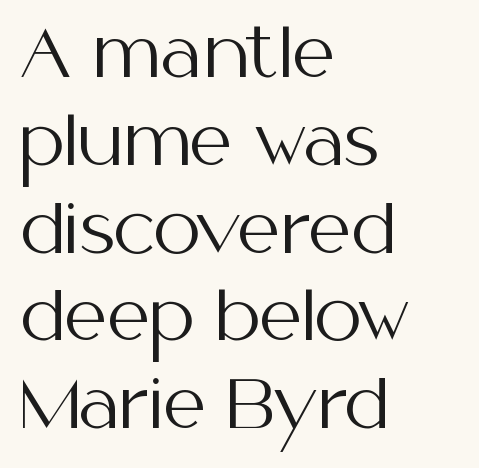
{"serif": "no", "italic": "no", "bold": "no", "weight": "regular", "width": "normal", "stroke_contrast": "medium", "x_height": "medium", "monospaced": "no", "underline": "no", "align": "left", "line_spacing": "normal", "line_spacing_ratio": 1.31, "letter_spacing": "normal", "letter_spacing_em": 0.0, "glyph_px": 67}
